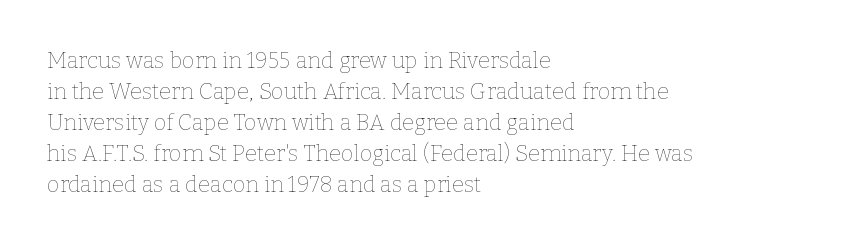
Q: Is the text bold? A: No.
Q: Is the text italic (slanted)? A: No, it is upright.
Q: Is the text underlined? A: No.
Q: How is the paragraph aligned? A: Left-aligned.
Q: Is the spacing between letters normal or unusually wide? A: Normal.
Q: Is the spacing between lines tight, normal or loose? A: Normal.
